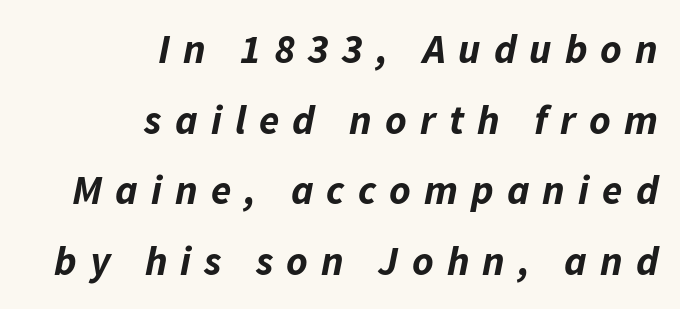
The image shows 41 px bold type, italic (leaning right); set right-aligned, line spacing 1.72x, unusually wide letter spacing (+0.32 em), not underlined; low stroke contrast and a medium x-height.
